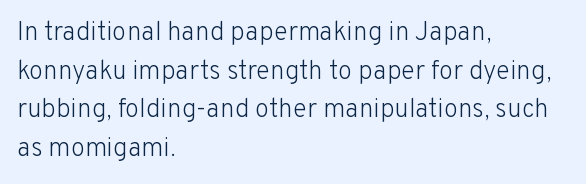
{"italic": "no", "bold": "no", "underline": "no", "align": "left", "line_spacing": "normal", "line_spacing_ratio": 1.49, "letter_spacing": "normal", "letter_spacing_em": 0.0, "glyph_px": 26}
